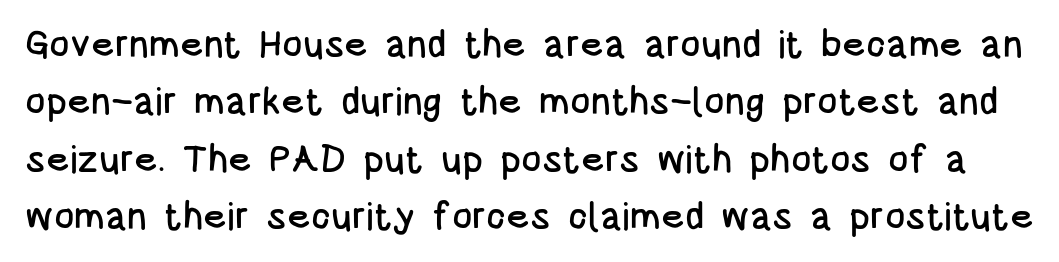
{"serif": "no", "italic": "no", "width": "condensed", "stroke_contrast": "low", "x_height": "large", "monospaced": "no", "underline": "no", "line_spacing": "normal", "line_spacing_ratio": 1.51, "letter_spacing": "normal", "letter_spacing_em": 0.0, "glyph_px": 38}
